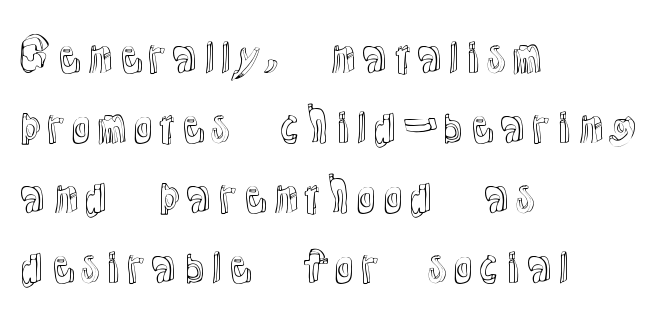
Posture: vertical. Typeset ragged right — the left edge is the straight one. Each new line begins a customary step beneath the previous one. Underlining? Definitely not there.
